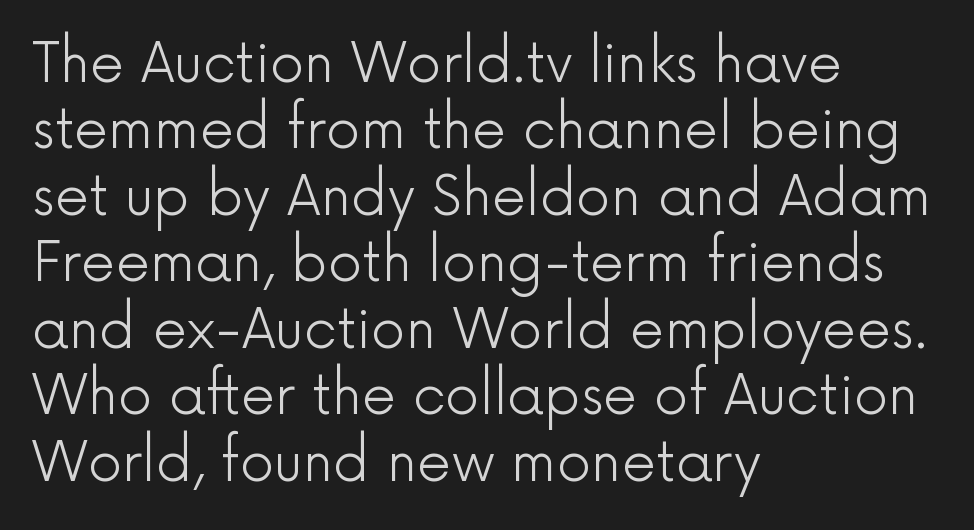
Q: Is the text bold? A: No.
Q: Is the text italic (slanted)? A: No, it is upright.
Q: Is the typeface a serif or a sans-serif typeface? A: Sans-serif.
Q: Is the text underlined? A: No.
Q: How is the paragraph aligned? A: Left-aligned.
Q: Is the spacing between letters normal or unusually wide? A: Normal.
Q: Width (condensed, normal, or wide)? A: Normal.
Q: x-height? A: Medium.
Q: Monospaced? A: No.
